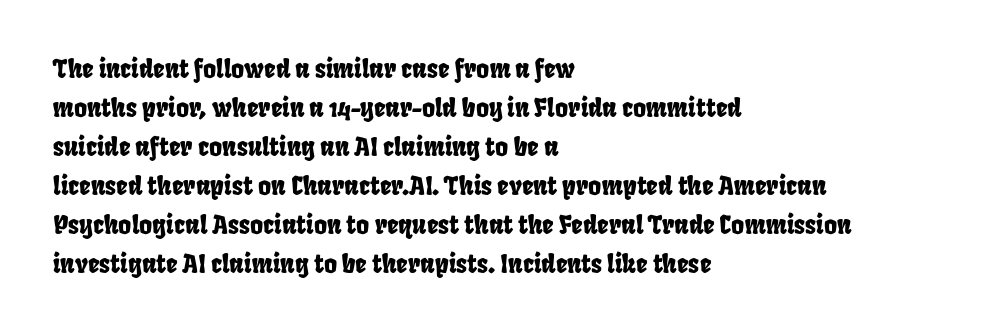
The image shows 25 px text type; set left-aligned, normal line spacing (1.56x), normal letter spacing, not underlined.
